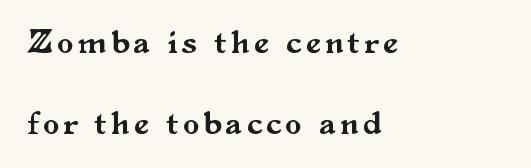
The image shows 33 px serif type, upright; set left-aligned, loose line spacing (2.44x), not underlined; medium stroke contrast and a small x-height.
